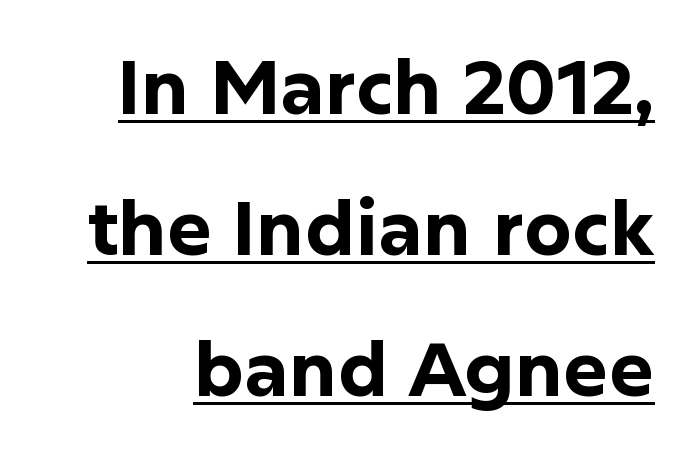
You can tell it's not italic because the verticals are truly vertical. In terms of letterform style, serifs are entirely absent. Proportional: the letters do not fall into vertical columns. The glyphs have the mass of a bold cut. In designer terms, the underline attribute is active on this setting.
